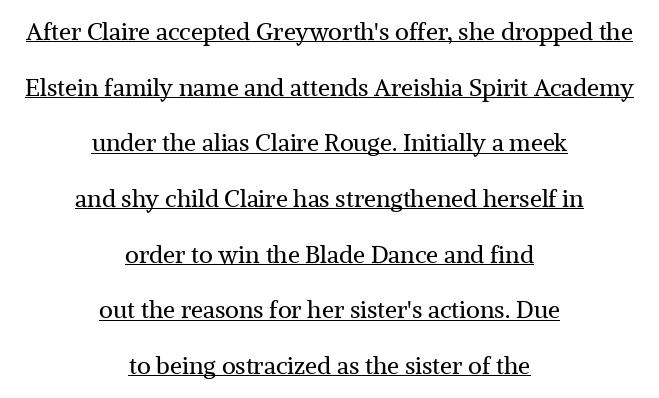
Q: Is the text bold? A: No.
Q: Is the text italic (slanted)? A: No, it is upright.
Q: Is the text underlined? A: Yes.
Q: How is the paragraph aligned? A: Centered.
Q: Is the spacing between letters normal or unusually wide? A: Normal.
Q: Is the spacing between lines tight, normal or loose? A: Loose.
